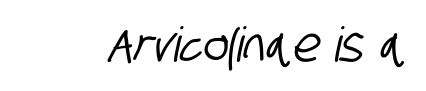
Q: Is the typeface a serif or a sans-serif typeface? A: Sans-serif.
Q: Is the text underlined? A: No.
Q: Is the spacing between letters normal or unusually wide? A: Normal.
Q: Width (condensed, normal, or wide)? A: Condensed.
Q: Stroke contrast? A: Low.
Q: x-height? A: Large.
Q: Monospaced? A: No.
